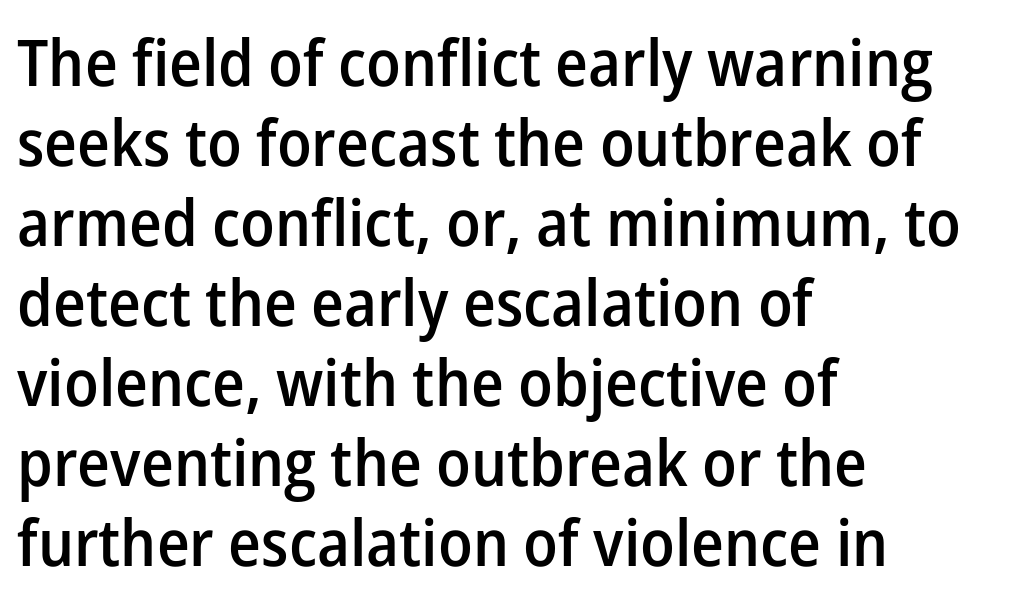
Characters follow at the spacing the type designer built in. Ordinary non-slanted type is in use. Does the weight exceed regular? Yes, but only to semibold. The rendering uses natural spacing where letterforms have individual widths.
